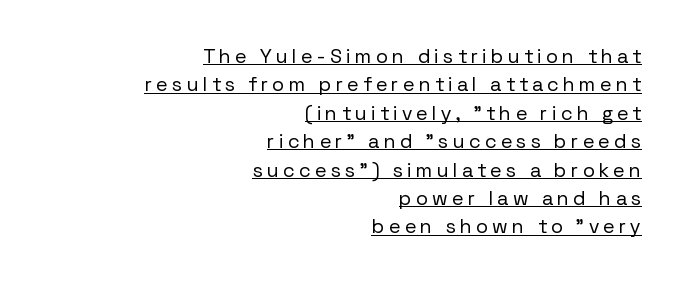
The image shows 20 px text type, upright; set right-aligned, normal line spacing (1.42x), unusually wide letter spacing (+0.22 em), underlined.
